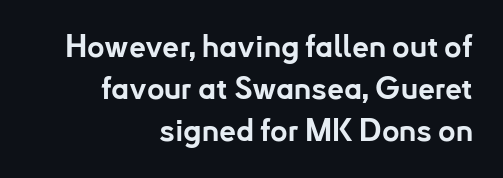
The image shows 30 px bold sans-serif type, upright; set right-aligned, normal line spacing (1.4x), normal letter spacing, not underlined; low stroke contrast and a small x-height.
